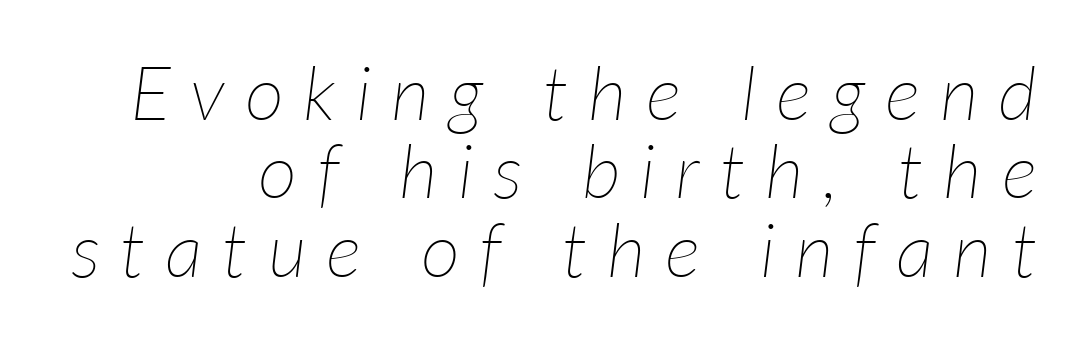
Summary of weight: not heavy and not bold. The passage shown stacks its lines with hardly any gap. The tracking jumps out immediately: characters are airy and widely separated. Would a proofreader flag this as italicized? Yes. Quick note: underline off. Proportional: the letters do not fall into vertical columns.
